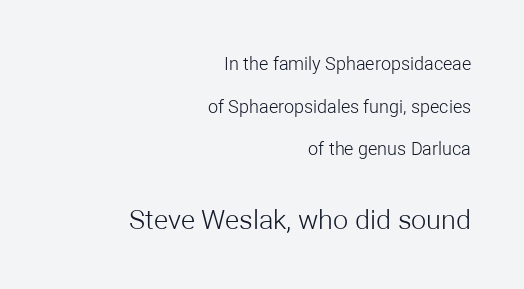
Q: Is the text bold? A: No.
Q: Is the text italic (slanted)? A: No, it is upright.
Q: Is the text underlined? A: No.
Q: How is the paragraph aligned? A: Right-aligned.
Q: Is the spacing between letters normal or unusually wide? A: Normal.
Q: Is the spacing between lines tight, normal or loose? A: Loose.
Q: Which block of text is set in a larger size, the first (top) or the second (bottom)? A: The second (bottom) one.
